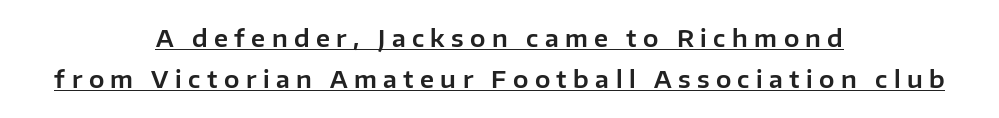
Q: Is the text italic (slanted)? A: No, it is upright.
Q: Is the text underlined? A: Yes.
Q: How is the paragraph aligned? A: Centered.
Q: Is the spacing between letters normal or unusually wide? A: Unusually wide.
